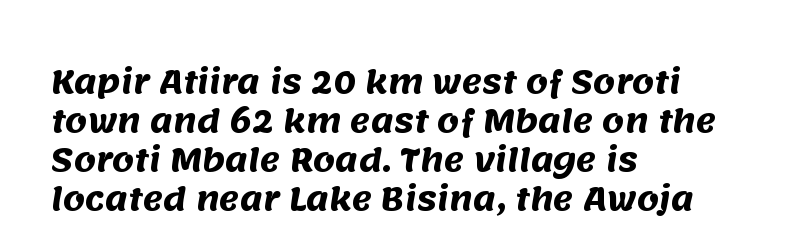
{"serif": "no", "bold": "yes", "weight": "heavy", "width": "normal", "stroke_contrast": "medium", "x_height": "large", "monospaced": "no", "underline": "no", "align": "left", "line_spacing": "normal", "line_spacing_ratio": 1.26, "letter_spacing": "normal", "letter_spacing_em": 0.0, "glyph_px": 31}
